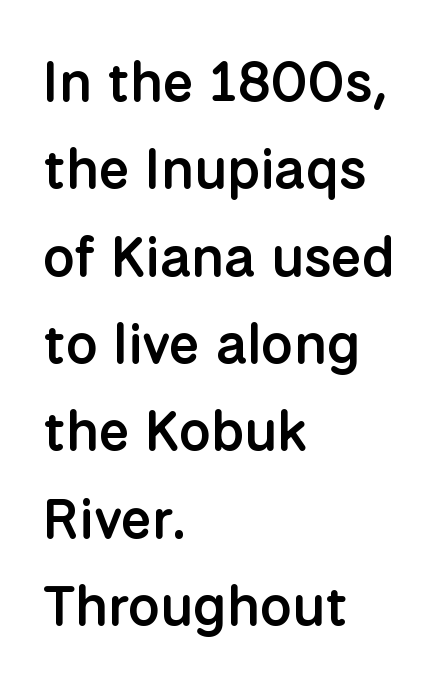
The image shows 56 px semibold sans-serif type, upright; set left-aligned, normal line spacing (1.56x), normal letter spacing, not underlined; low stroke contrast and a medium x-height.
